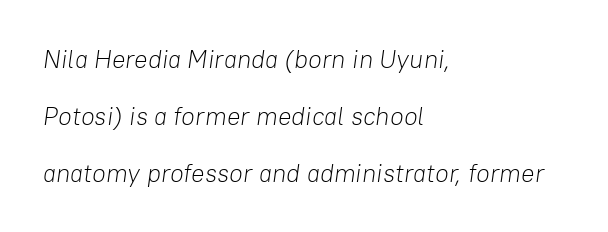
{"italic": "yes", "lean": "right", "slant_degrees": 8, "bold": "no", "underline": "no", "align": "left", "line_spacing": "loose", "line_spacing_ratio": 2.28, "letter_spacing": "normal", "letter_spacing_em": 0.0, "glyph_px": 25}
